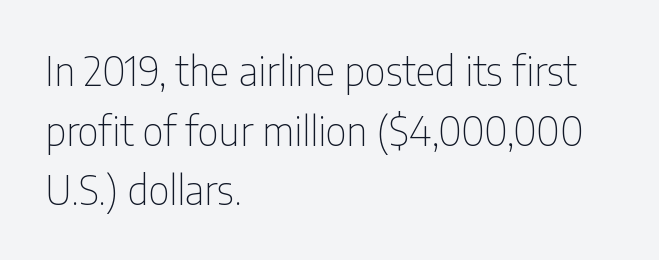
The image shows 39 px thin, condensed sans-serif type, upright; set left-aligned, normal line spacing (1.53x), normal letter spacing, not underlined; low stroke contrast and a medium x-height.
